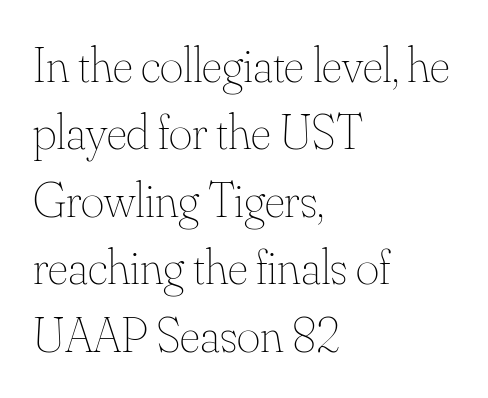
Q: Is the text bold? A: No.
Q: Is the text italic (slanted)? A: No, it is upright.
Q: Is the text underlined? A: No.
Q: How is the paragraph aligned? A: Left-aligned.
Q: Is the spacing between letters normal or unusually wide? A: Normal.
Q: Is the spacing between lines tight, normal or loose? A: Normal.
Q: Width (condensed, normal, or wide)? A: Normal.
Q: Stroke contrast? A: Medium.
Q: x-height? A: Small.
Q: Monospaced? A: No.
